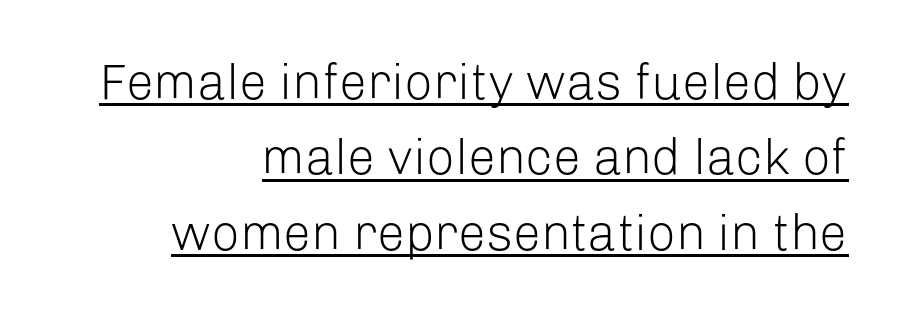
The image shows 50 px light sans-serif type, upright; set right-aligned, normal line spacing (1.51x), normal letter spacing, underlined; low stroke contrast and a medium x-height.
